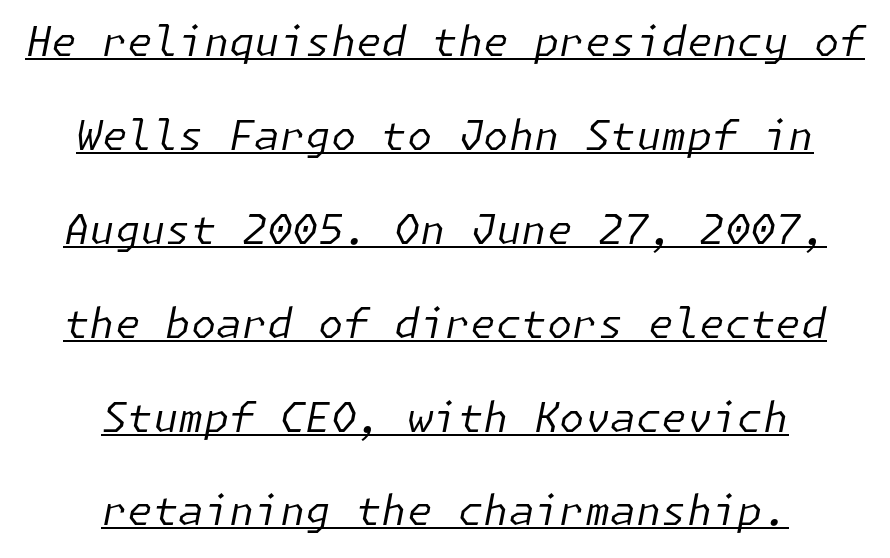
The image shows 41 px regular-weight type, italic (leaning right); set centered, loose line spacing (2.29x), normal letter spacing, underlined; low stroke contrast and a medium x-height.
